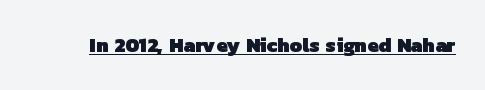
The image shows 20 px bold type; set normal letter spacing, underlined.
